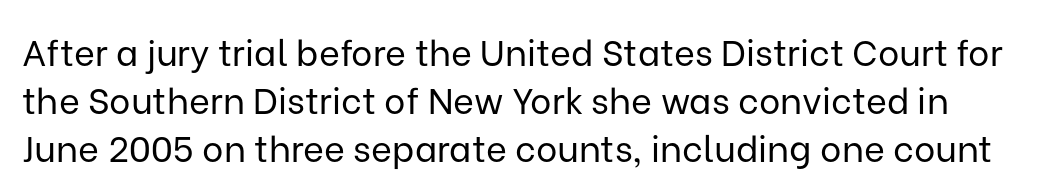
The image shows 36 px regular-weight sans-serif type, upright; set normal line spacing (1.33x), normal letter spacing, not underlined; low stroke contrast and a medium x-height.
